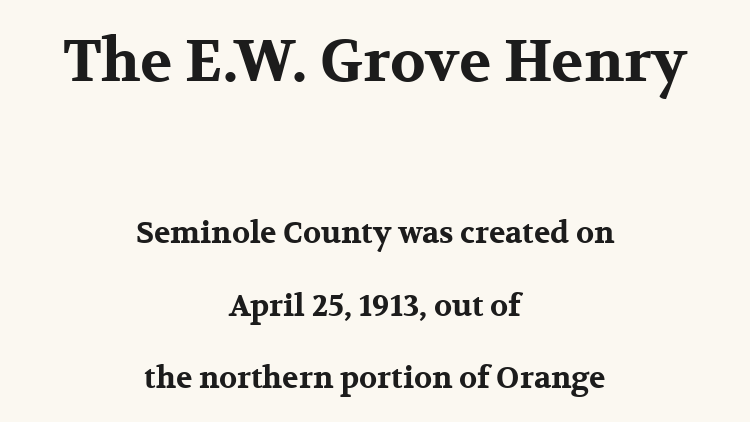
The image shows 59 px bold, wide serif type, upright; set centered, loose line spacing (2.42x), normal letter spacing, not underlined; the first (top) block is 1.97x larger; medium stroke contrast and a medium x-height.
